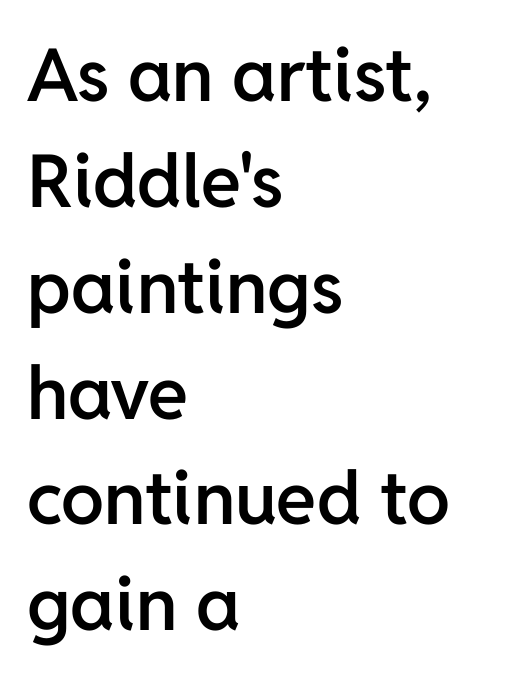
A clean baseline with only descenders dipping below it. Stroke terminals: plain, sans-serif. Character widths vary here, with narrow letters taking less room than wide ones. The lettering stays uniformly vertical, giving the passage a roman look. Its strokes are somewhat broadened, the hallmark of semibold type. What stands out about the letter spacing? Nothing — it is the standard amount.
